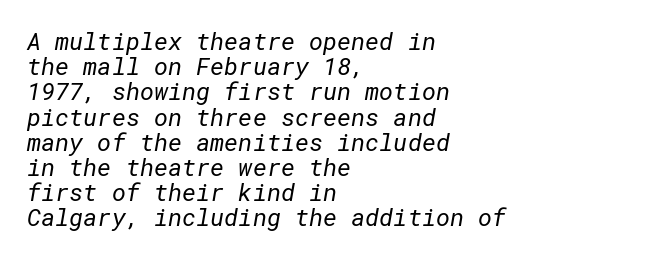
Summary of vertical rhythm: compact, with narrow interline spacing. Unmarked baselines from the first word to the last. On a weight scale, this lands at 450 or below. Compared with typical body copy, the letter spacing here is the same. Caption: multi-line text, flush left, ragged right.
